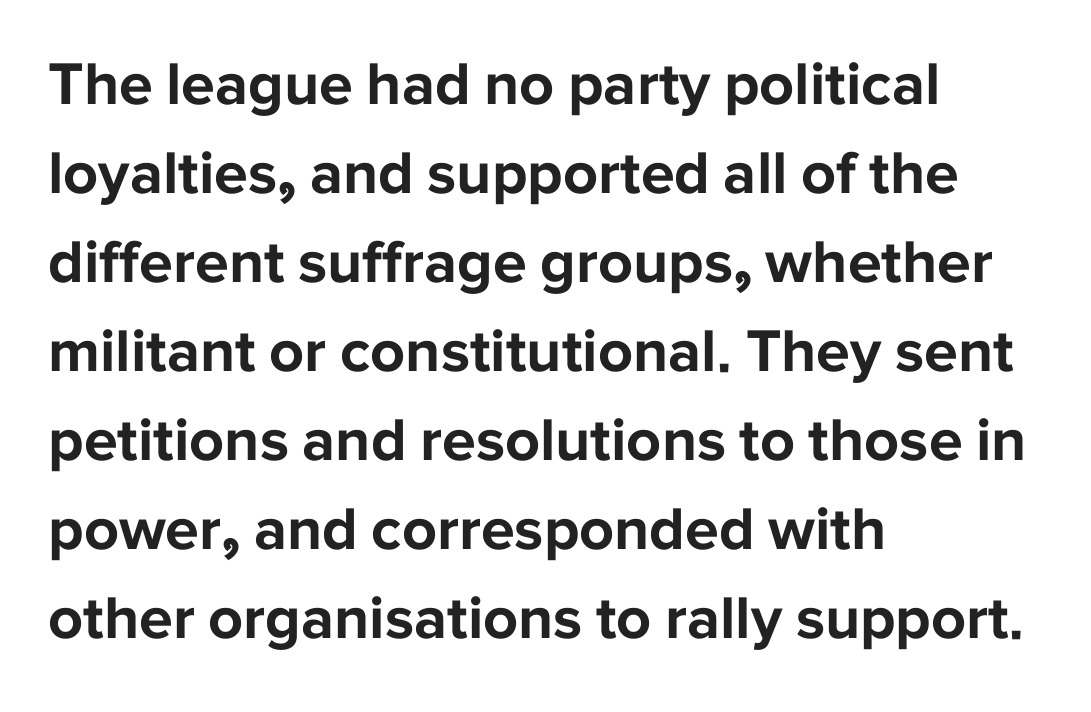
{"serif": "no", "italic": "no", "bold": "yes", "weight": "bold", "width": "normal", "stroke_contrast": "low", "x_height": "medium", "monospaced": "no", "underline": "no", "align": "left", "line_spacing": "normal", "line_spacing_ratio": 1.46, "letter_spacing": "normal", "letter_spacing_em": 0.0, "glyph_px": 61}
